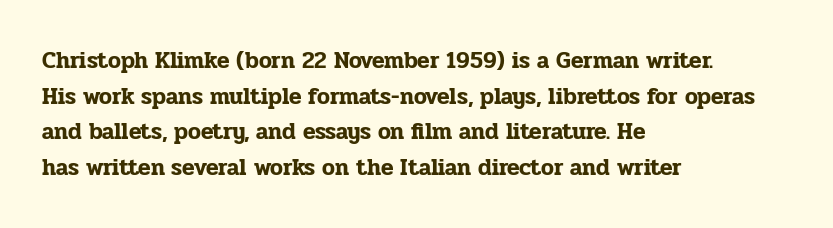
Every row of glyphs begins at an identical x-position on the left. The passage shown has conventional tracking throughout. A typesetter would mark this as roman, not italic. Letters rest on an invisible, unmarked baseline. In terms of leading, this rendering sits right in the middle.
